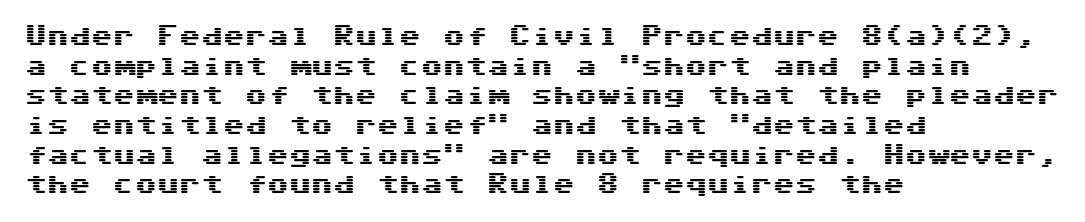
The passage shown stacks its lines at a standard gap. Look at the tracking — it's just the regular setting, nothing added. A typesetter would mark this as roman, not italic. Underlining? Definitely not there. One-word summary of the alignment: left.
